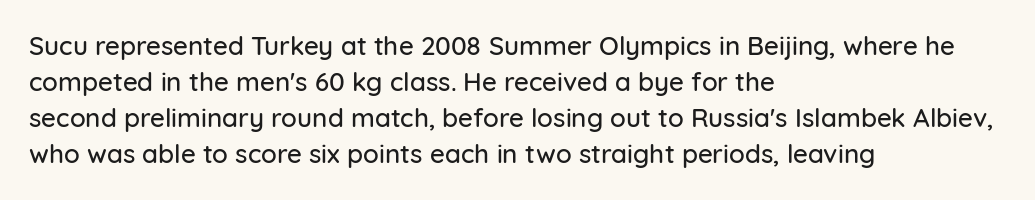
The image shows 26 px text type, upright; set left-aligned, normal line spacing (1.39x), normal letter spacing, not underlined.
